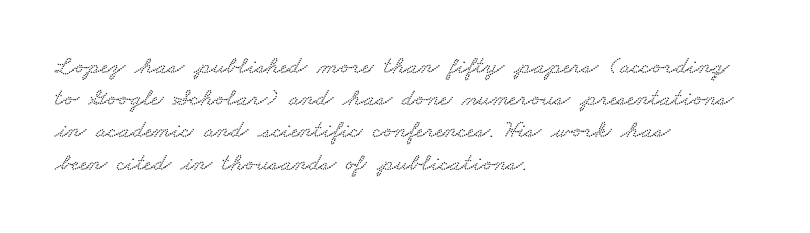
{"underline": "no", "align": "left", "line_spacing": "normal", "line_spacing_ratio": 1.29, "letter_spacing": "normal", "letter_spacing_em": 0.0, "glyph_px": 25}
